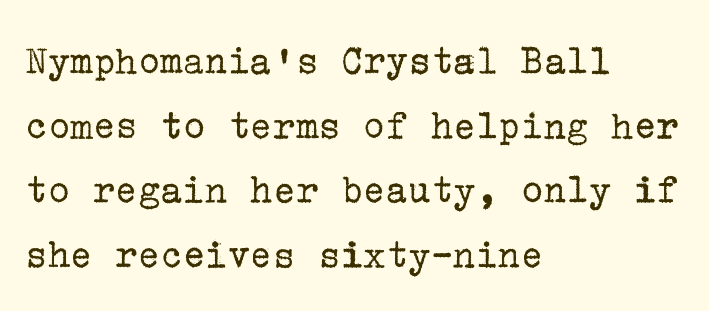
Weight class: somewhere from thin through regular. This rendering uses left alignment, leaving the right contour irregular. The leading is moderate, giving the passage an even texture. Decoration check: the copy has no underline. The face used here is seriffed, in the tradition of book romans.
